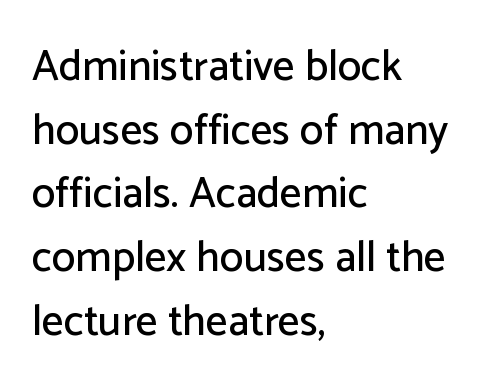
The image shows 43 px sans-serif type, upright; set left-aligned, normal line spacing (1.48x), normal letter spacing, not underlined; low stroke contrast and a medium x-height.
